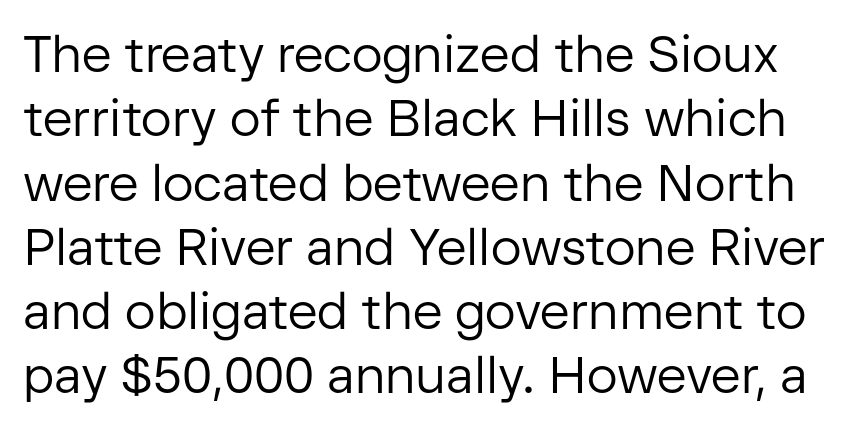
The image shows 51 px regular-weight sans-serif type, upright; set normal line spacing (1.26x), normal letter spacing, not underlined; low stroke contrast and a medium x-height.
